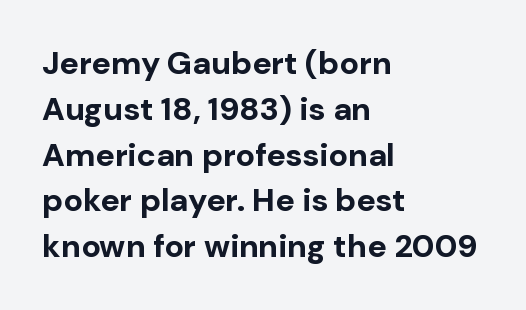
Q: Is the text bold? A: Yes.
Q: Is the text italic (slanted)? A: No, it is upright.
Q: Is the typeface a serif or a sans-serif typeface? A: Sans-serif.
Q: Is the text underlined? A: No.
Q: How is the paragraph aligned? A: Left-aligned.
Q: Is the spacing between letters normal or unusually wide? A: Normal.
Q: Is the spacing between lines tight, normal or loose? A: Normal.
Q: Width (condensed, normal, or wide)? A: Normal.
Q: Stroke contrast? A: Low.
Q: x-height? A: Medium.
Q: Monospaced? A: No.
